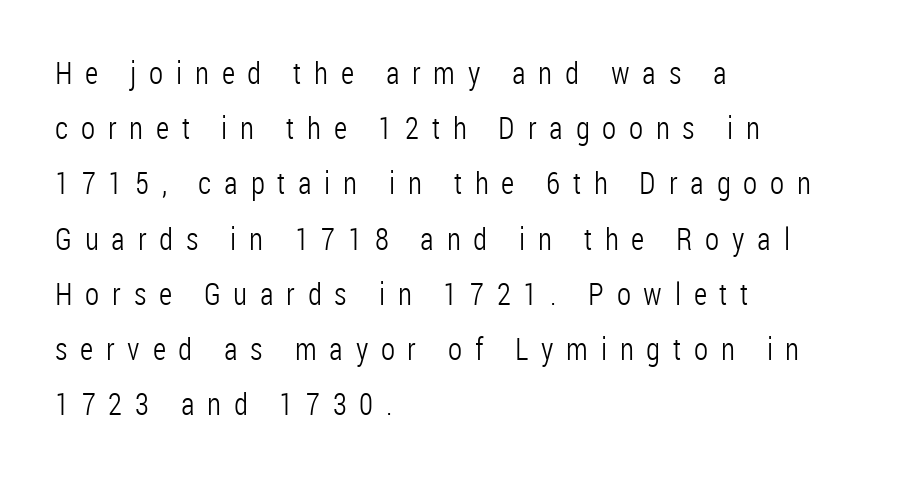
{"serif": "no", "italic": "no", "bold": "no", "weight": "light", "width": "condensed", "stroke_contrast": "low", "x_height": "medium", "monospaced": "no", "underline": "no", "align": "left", "line_spacing_ratio": 1.78, "letter_spacing": "wide", "letter_spacing_em": 0.41, "glyph_px": 31}
